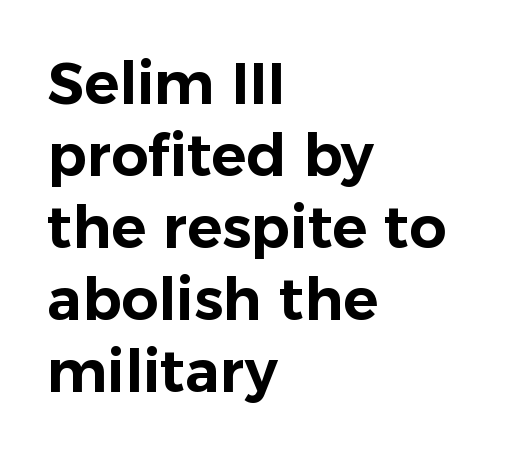
{"serif": "no", "italic": "no", "width": "normal", "stroke_contrast": "low", "x_height": "medium", "monospaced": "no", "underline": "no", "align": "left", "line_spacing_ratio": 1.24, "letter_spacing": "normal", "letter_spacing_em": 0.0, "glyph_px": 58}
